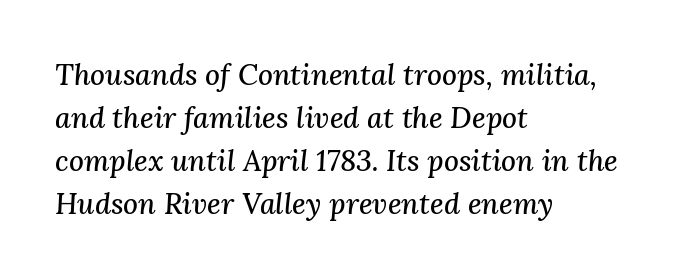
{"serif": "yes", "italic": "yes", "lean": "right", "slant_degrees": 3, "width": "normal", "stroke_contrast": "medium", "x_height": "medium", "monospaced": "no", "underline": "no", "align": "left", "line_spacing": "normal", "line_spacing_ratio": 1.48, "letter_spacing": "normal", "letter_spacing_em": 0.0, "glyph_px": 29}
